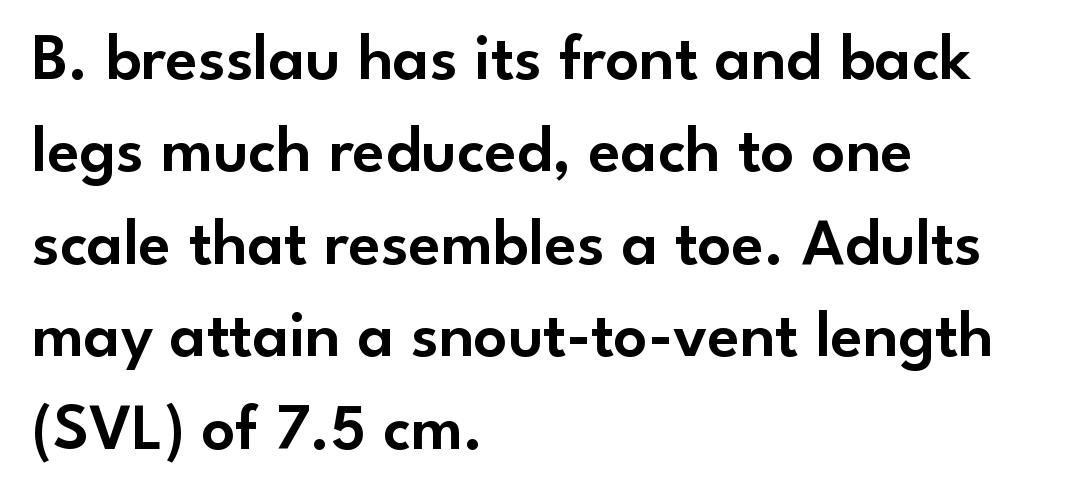
{"serif": "no", "italic": "no", "width": "normal", "stroke_contrast": "low", "x_height": "small", "monospaced": "no", "underline": "no", "align": "left", "line_spacing": "normal", "line_spacing_ratio": 1.4, "letter_spacing": "normal", "letter_spacing_em": 0.0, "glyph_px": 66}
